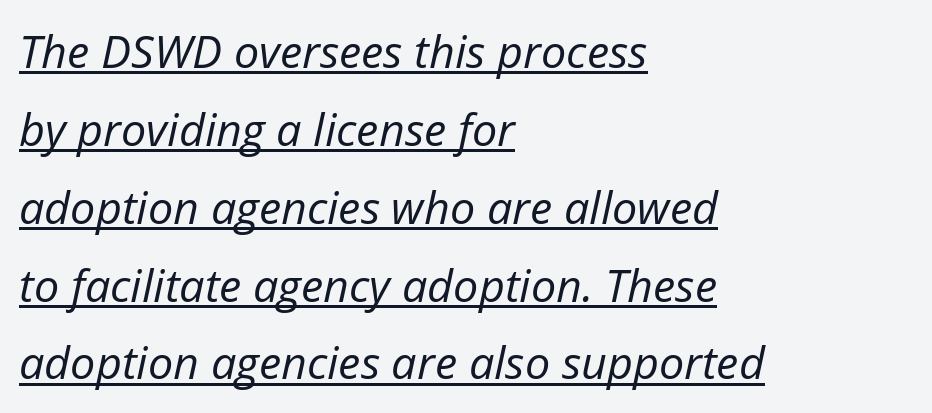
{"italic": "yes", "lean": "right", "slant_degrees": 12, "bold": "no", "weight": "regular", "width": "normal", "stroke_contrast": "low", "x_height": "medium", "monospaced": "no", "underline": "yes", "align": "left", "line_spacing_ratio": 1.73, "letter_spacing": "normal", "letter_spacing_em": 0.0, "glyph_px": 45}
